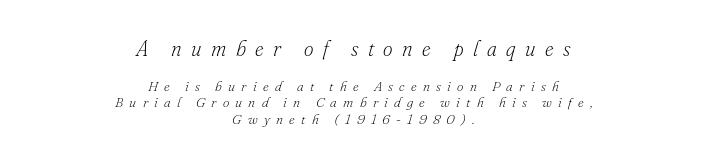
The image shows 21 px text type, italic (leaning right); set centered, line spacing 1.18x, unusually wide letter spacing (+0.45 em), not underlined; the first (top) block is 1.5x larger.
